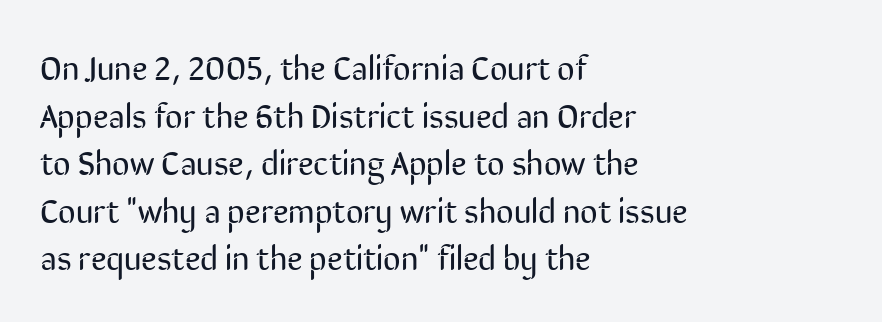
The cut favours lightness, reaching ordinary text weight at its darkest. The typography opts for an upright posture over an oblique one. Compared with typical body copy, the letter spacing here is the same. This rendering employs a face without finishing strokes, i.e., a sans-serif. The letters advance in unequal steps, a hallmark of proportional type.
